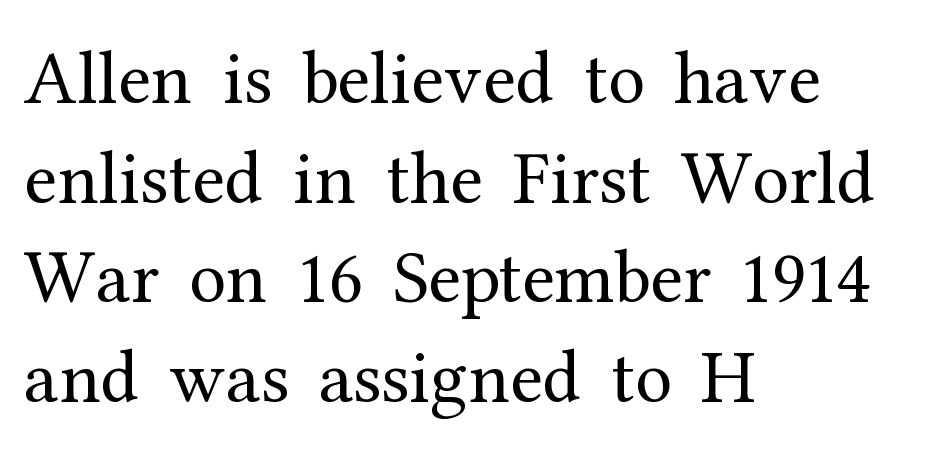
The image shows 75 px regular-weight serif type, upright; set left-aligned, normal line spacing (1.33x), normal letter spacing, not underlined; medium stroke contrast and a medium x-height.
